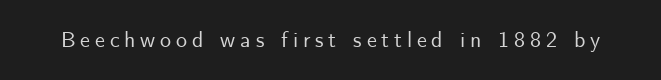
Q: Is the text italic (slanted)? A: No, it is upright.
Q: Is the text underlined? A: No.
Q: Is the spacing between letters normal or unusually wide? A: Unusually wide.
